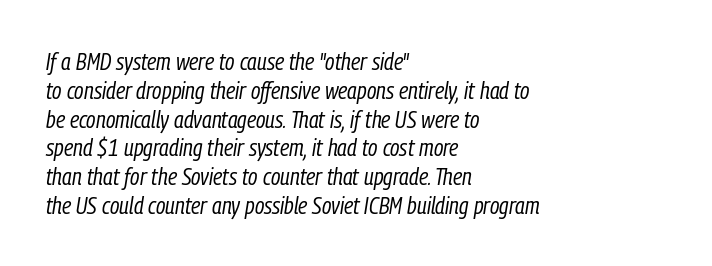
The image shows 24 px text type, italic (leaning right); set left-aligned, line spacing 1.2x, normal letter spacing, not underlined.
